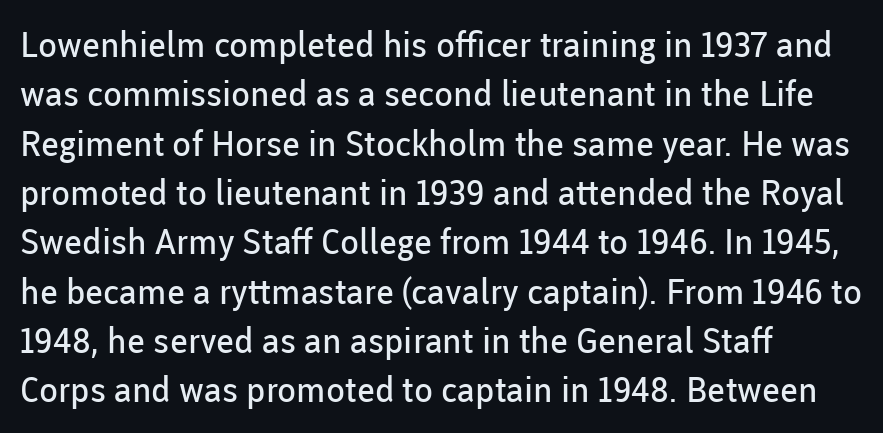
The image shows 35 px regular-weight sans-serif type, upright; set left-aligned, normal line spacing (1.41x), normal letter spacing, not underlined; low stroke contrast and a medium x-height.
